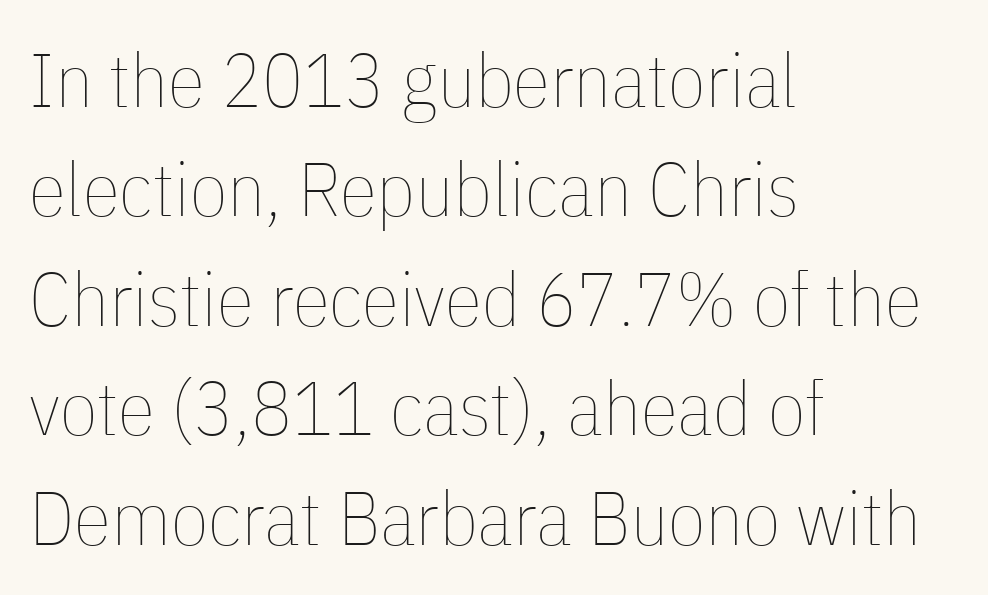
{"italic": "no", "bold": "no", "weight": "thin", "width": "condensed", "stroke_contrast": "low", "x_height": "medium", "monospaced": "no", "underline": "no", "align": "left", "line_spacing": "normal", "line_spacing_ratio": 1.44, "letter_spacing": "normal", "letter_spacing_em": 0.0, "glyph_px": 76}
